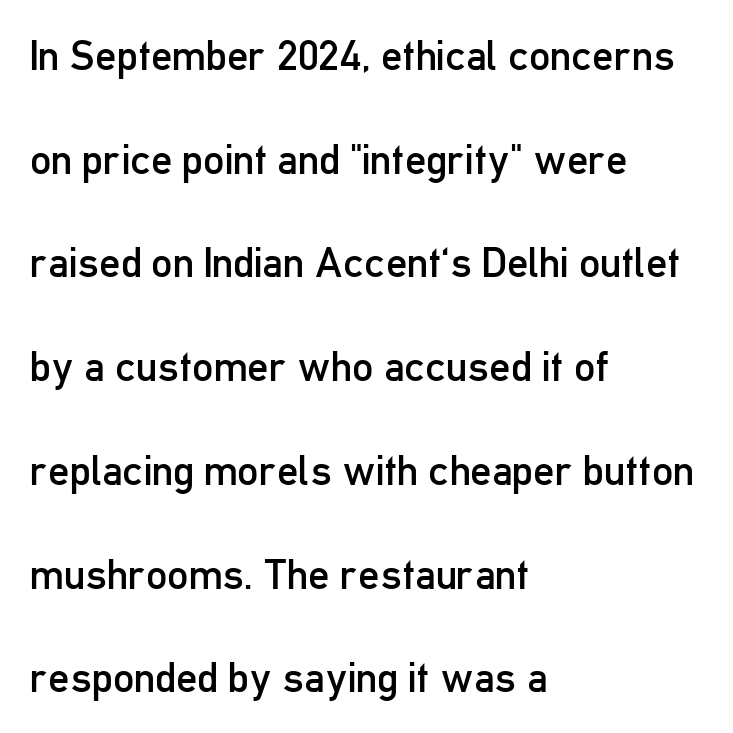
Between one letter and the next there's only the usual sliver of space. The font's upright variant was chosen for this text. Character widths vary here, with narrow letters taking less room than wide ones. Horizontal alignment here is leftward, the default for most running prose.
